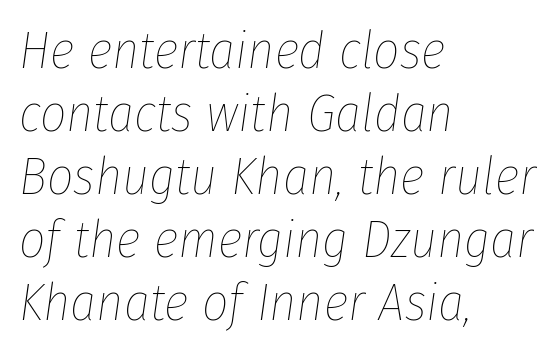
Q: Is the text bold? A: No.
Q: Is the text italic (slanted)? A: Yes, it leans right by about 8 degrees.
Q: Is the text underlined? A: No.
Q: How is the paragraph aligned? A: Left-aligned.
Q: Is the spacing between letters normal or unusually wide? A: Normal.
Q: Width (condensed, normal, or wide)? A: Condensed.
Q: Stroke contrast? A: Low.
Q: x-height? A: Medium.
Q: Monospaced? A: No.
